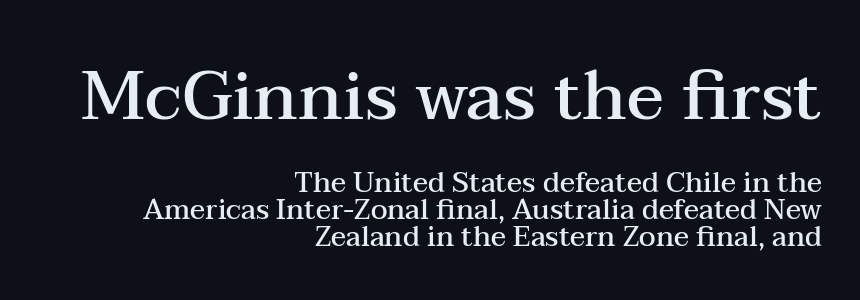
The image shows 69 px semibold, wide serif type, upright; set right-aligned, tight line spacing (0.96x), normal letter spacing, not underlined; the first (top) block is 2.46x larger; medium stroke contrast and a medium x-height.
